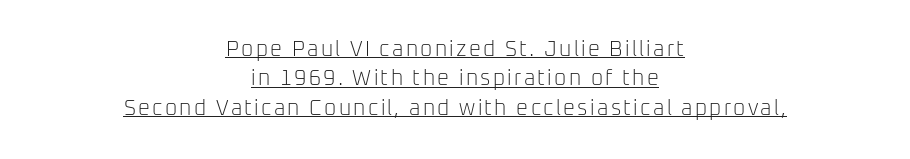
Q: Is the text bold? A: No.
Q: Is the text italic (slanted)? A: No, it is upright.
Q: Is the text underlined? A: Yes.
Q: How is the paragraph aligned? A: Centered.
Q: Is the spacing between lines tight, normal or loose? A: Normal.
